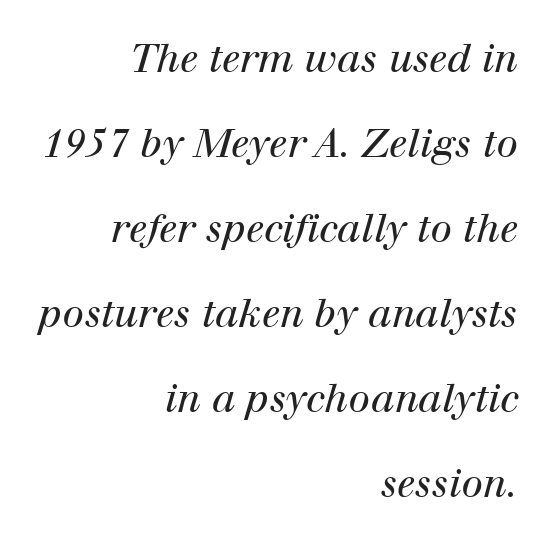
Proportional: the letters do not fall into vertical columns. The characters are drawn with everyday or finer stroke widths. Right-aligned paragraph, ragged on the left. Honestly, the rows look like they've been pulled way apart. The rendering shows small feet on the letterforms — a serif design.
